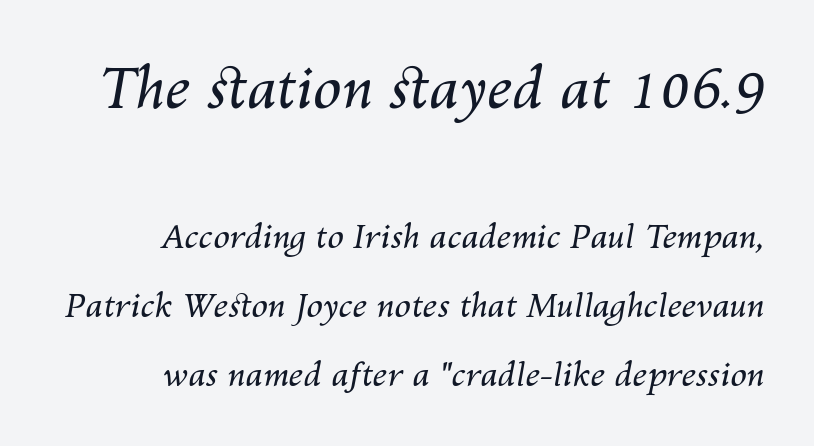
Q: Is the text bold? A: No.
Q: Is the text italic (slanted)? A: Yes, it leans right by about 10 degrees.
Q: Is the text underlined? A: No.
Q: How is the paragraph aligned? A: Right-aligned.
Q: Is the spacing between letters normal or unusually wide? A: Normal.
Q: Is the spacing between lines tight, normal or loose? A: Loose.
Q: Which block of text is set in a larger size, the first (top) or the second (bottom)? A: The first (top) one.
Q: Width (condensed, normal, or wide)? A: Normal.
Q: Stroke contrast? A: Medium.
Q: x-height? A: Medium.
Q: Monospaced? A: No.
